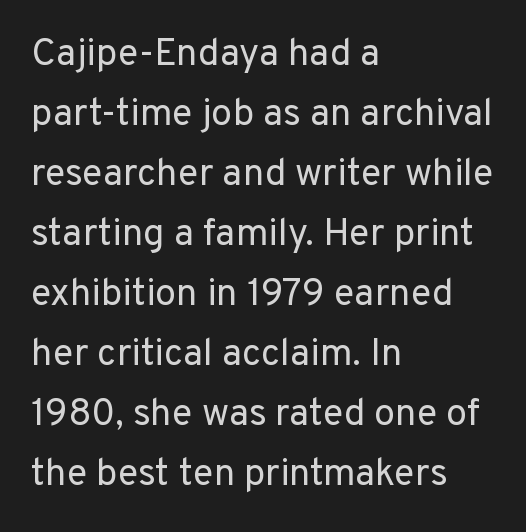
Q: Is the text bold? A: No.
Q: Is the text italic (slanted)? A: No, it is upright.
Q: Is the typeface a serif or a sans-serif typeface? A: Sans-serif.
Q: Is the text underlined? A: No.
Q: How is the paragraph aligned? A: Left-aligned.
Q: Is the spacing between letters normal or unusually wide? A: Normal.
Q: Is the spacing between lines tight, normal or loose? A: Normal.
Q: Width (condensed, normal, or wide)? A: Normal.
Q: Stroke contrast? A: Low.
Q: x-height? A: Medium.
Q: Monospaced? A: No.
